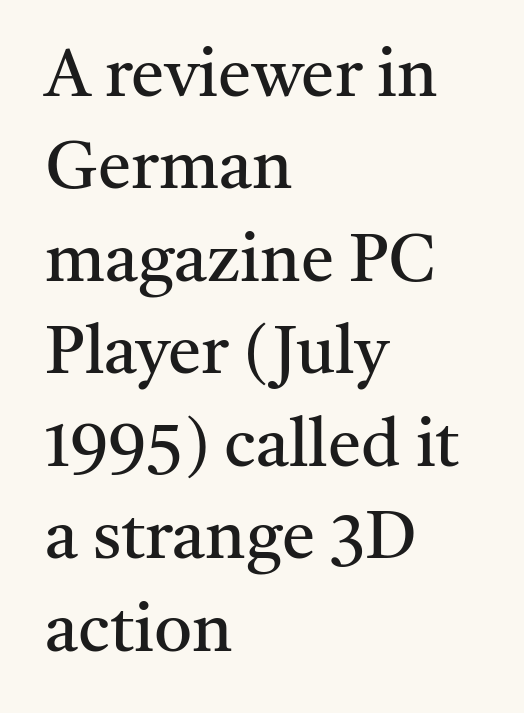
Leading: standard. Compared with a typical body face, this is equally light or lighter still. Only glyphs here, with clear space below each row. Each letter keeps its own natural width here, so spacing adapts to shape. Characters follow at the spacing the type designer built in.
